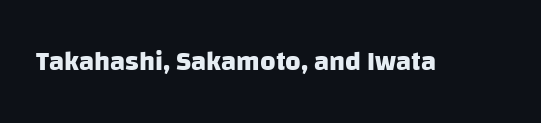
The image shows 27 px bold type; set normal letter spacing, not underlined.
